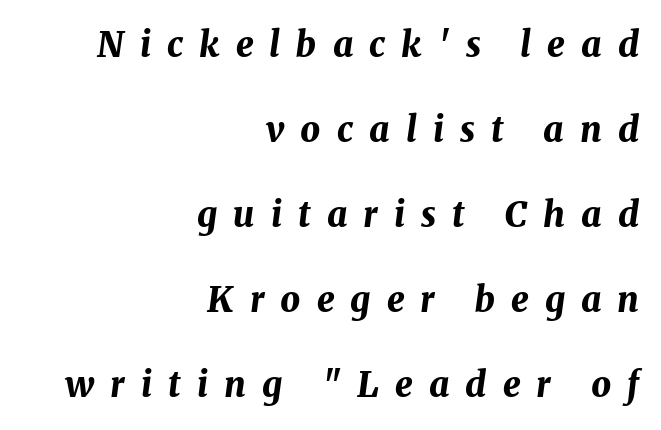
{"italic": "yes", "lean": "right", "slant_degrees": 8, "bold": "yes", "weight": "bold", "width": "normal", "stroke_contrast": "medium", "x_height": "medium", "monospaced": "no", "underline": "no", "align": "right", "line_spacing": "loose", "line_spacing_ratio": 2.43, "letter_spacing": "wide", "letter_spacing_em": 0.46, "glyph_px": 35}
